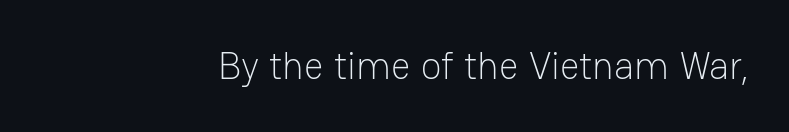
{"serif": "no", "italic": "no", "bold": "no", "weight": "light", "width": "normal", "stroke_contrast": "low", "x_height": "medium", "monospaced": "no", "underline": "no", "letter_spacing": "normal", "letter_spacing_em": 0.0, "glyph_px": 38}
